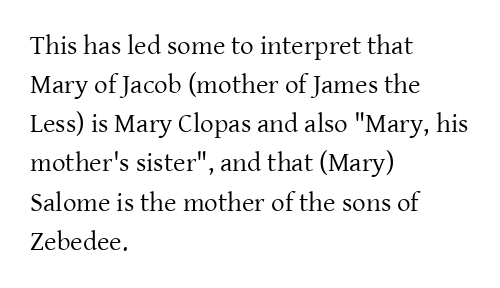
Q: Is the text bold? A: No.
Q: Is the text italic (slanted)? A: No, it is upright.
Q: Is the text underlined? A: No.
Q: How is the paragraph aligned? A: Left-aligned.
Q: Is the spacing between letters normal or unusually wide? A: Normal.
Q: Is the spacing between lines tight, normal or loose? A: Normal.
